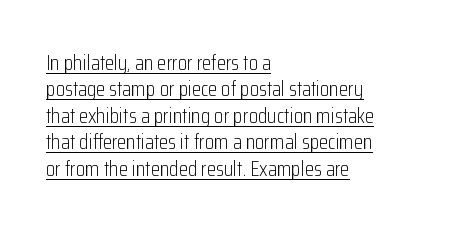
{"italic": "no", "bold": "no", "underline": "yes", "align": "left", "line_spacing": "normal", "line_spacing_ratio": 1.26, "letter_spacing": "normal", "letter_spacing_em": 0.0, "glyph_px": 21}
